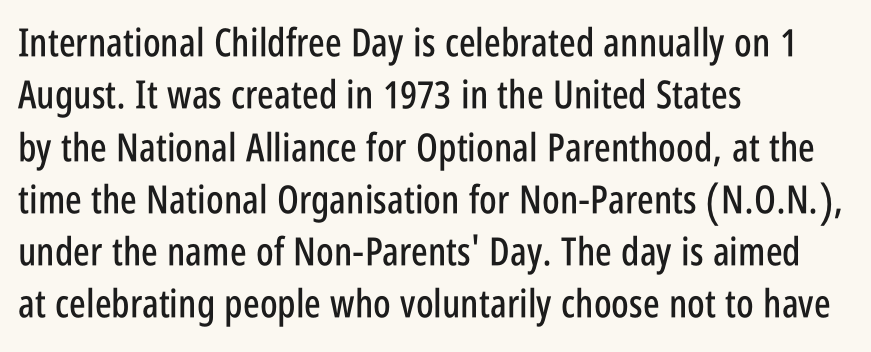
The image shows 39 px condensed sans-serif type, upright; set left-aligned, normal line spacing (1.34x), normal letter spacing, not underlined; low stroke contrast and a large x-height.
